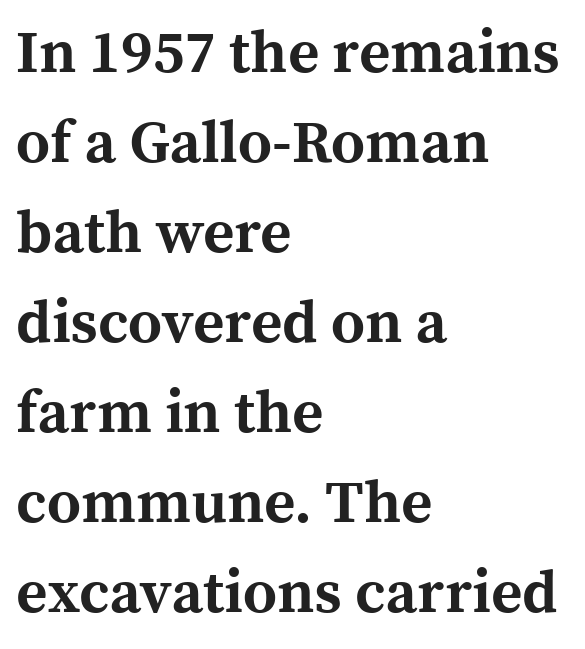
These lines are rendered in a variable-pitch font. The horizontal fit of the characters is conventional and even. The rendering shows small feet on the letterforms — a serif design. Every row of glyphs begins at an identical x-position on the left. The axis of the letterforms is exactly vertical. Strokes here are thick enough to call this a true bold.
